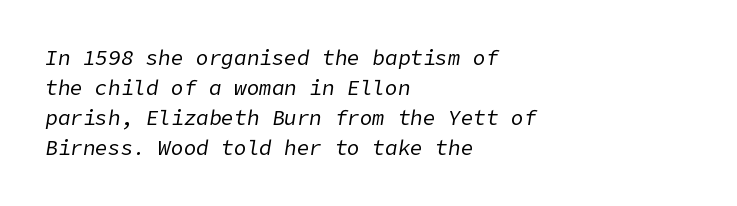
The image shows 21 px text type, italic (leaning right); set left-aligned, normal line spacing (1.43x), normal letter spacing, not underlined.
